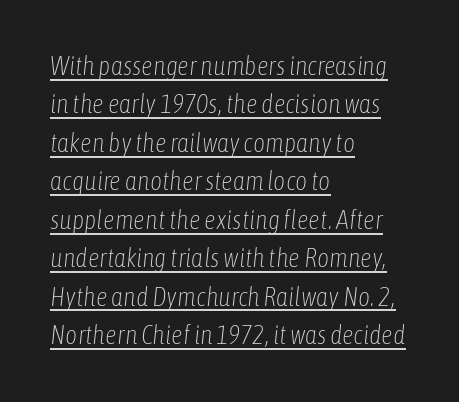
Q: Is the text bold? A: No.
Q: Is the text italic (slanted)? A: Yes, it leans right by about 6 degrees.
Q: Is the text underlined? A: Yes.
Q: How is the paragraph aligned? A: Left-aligned.
Q: Is the spacing between letters normal or unusually wide? A: Normal.
Q: Is the spacing between lines tight, normal or loose? A: Normal.
